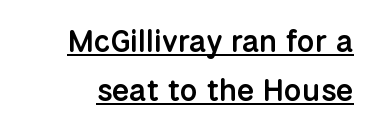
Q: Is the text bold? A: Semi-bold.
Q: Is the text italic (slanted)? A: No, it is upright.
Q: Is the typeface a serif or a sans-serif typeface? A: Sans-serif.
Q: Is the text underlined? A: Yes.
Q: Is the spacing between letters normal or unusually wide? A: Normal.
Q: Is the spacing between lines tight, normal or loose? A: Normal.
Q: Width (condensed, normal, or wide)? A: Normal.
Q: Stroke contrast? A: Low.
Q: x-height? A: Medium.
Q: Monospaced? A: No.
